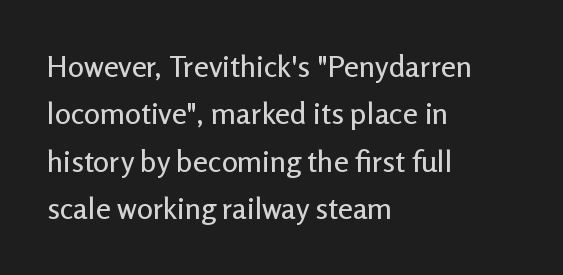
The image shows 30 px sans-serif type, upright; set left-aligned, normal line spacing (1.58x), normal letter spacing, not underlined; low stroke contrast and a medium x-height.
